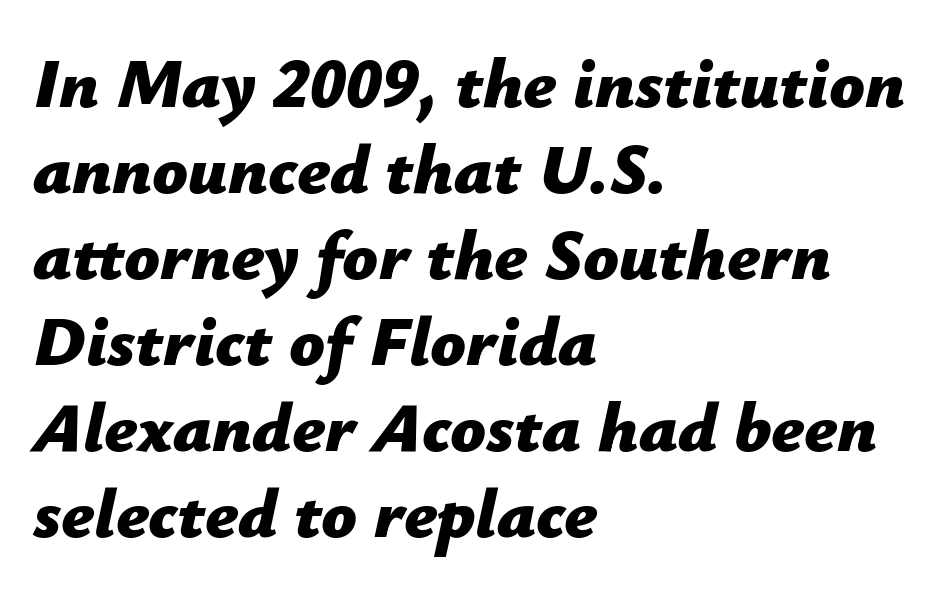
Q: Is the text bold? A: Yes.
Q: Is the text italic (slanted)? A: Yes, it leans right by about 12 degrees.
Q: Is the text underlined? A: No.
Q: How is the paragraph aligned? A: Left-aligned.
Q: Is the spacing between letters normal or unusually wide? A: Normal.
Q: Width (condensed, normal, or wide)? A: Normal.
Q: Stroke contrast? A: Low.
Q: x-height? A: Medium.
Q: Monospaced? A: No.
